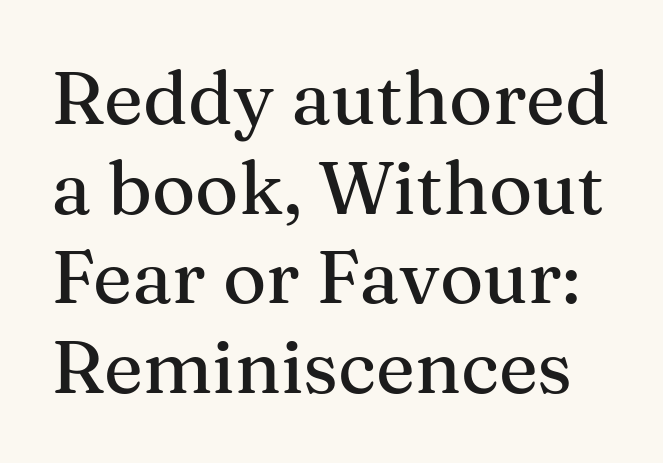
The image shows 74 px serif type, upright; set line spacing 1.21x, normal letter spacing, not underlined; medium stroke contrast and a medium x-height.
